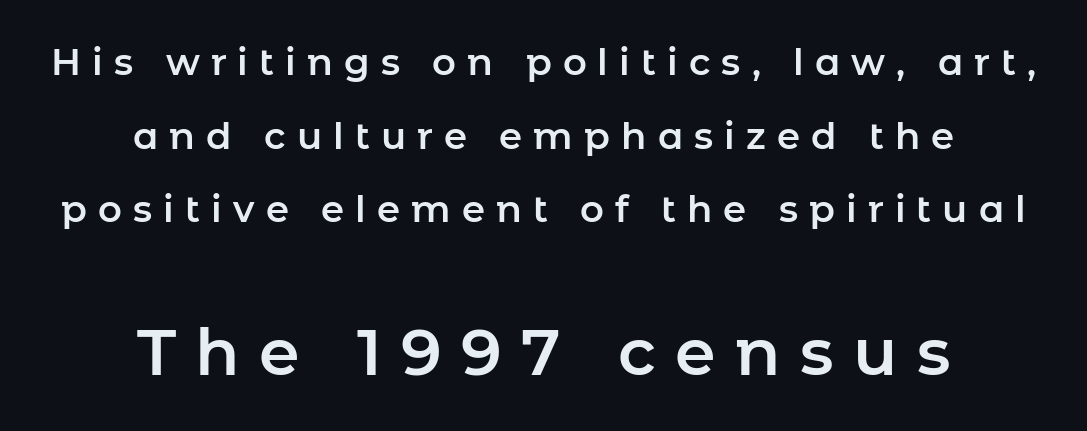
The following chunk of copy outweighs the initial chunk in type size. The rendering uses a large line-height, opening up the rows. Type style note: lacks serifs. Has an underline been added? It has not. Alignment: centered. Think of a printed novel: that variable character pitch is what you see here.
